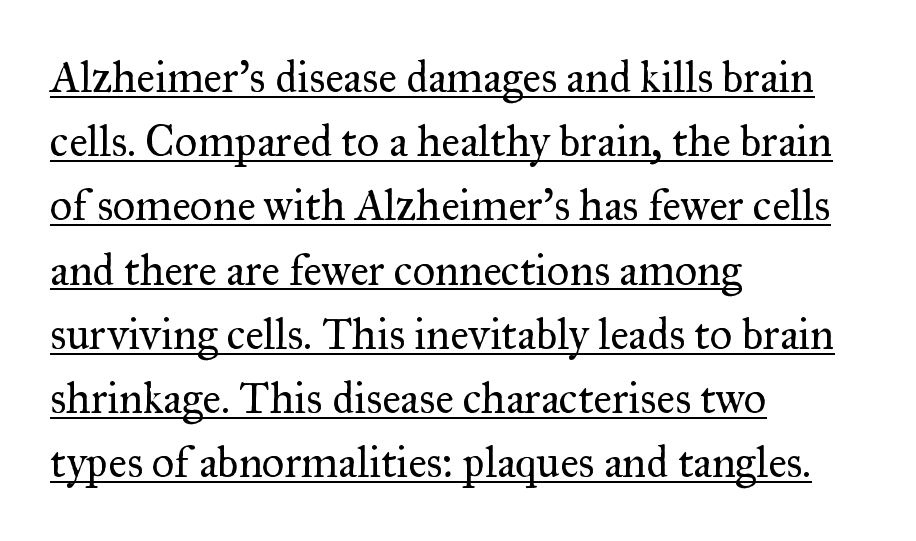
The image shows 44 px regular-weight serif type, upright; set left-aligned, normal line spacing (1.46x), normal letter spacing, underlined; medium stroke contrast and a small x-height.
